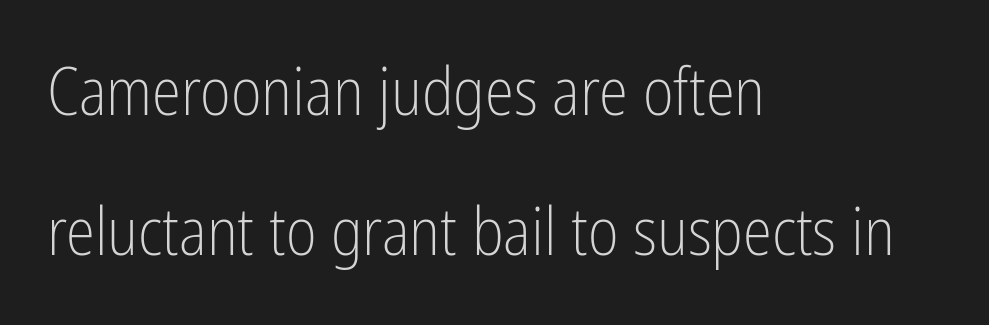
{"serif": "no", "italic": "no", "bold": "no", "weight": "light", "width": "condensed", "stroke_contrast": "low", "x_height": "medium", "monospaced": "no", "underline": "no", "align": "left", "line_spacing": "loose", "line_spacing_ratio": 2.12, "letter_spacing": "normal", "letter_spacing_em": 0.0, "glyph_px": 66}
